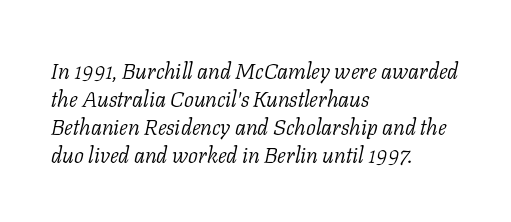
{"italic": "yes", "lean": "right", "slant_degrees": 11, "bold": "no", "underline": "no", "align": "left", "line_spacing": "normal", "line_spacing_ratio": 1.28, "letter_spacing": "normal", "letter_spacing_em": 0.0, "glyph_px": 22}
